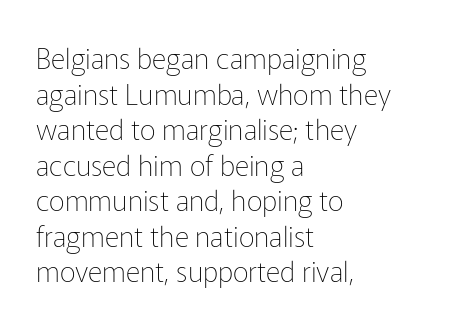
{"serif": "no", "italic": "no", "bold": "no", "weight": "thin", "width": "normal", "stroke_contrast": "low", "x_height": "medium", "monospaced": "no", "underline": "no", "align": "left", "line_spacing": "normal", "line_spacing_ratio": 1.27, "letter_spacing": "normal", "letter_spacing_em": 0.0, "glyph_px": 28}
